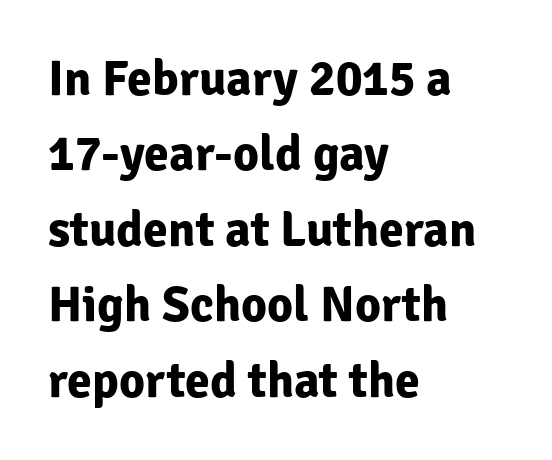
Q: Is the text bold? A: Yes.
Q: Is the text italic (slanted)? A: No, it is upright.
Q: Is the typeface a serif or a sans-serif typeface? A: Sans-serif.
Q: Is the text underlined? A: No.
Q: How is the paragraph aligned? A: Left-aligned.
Q: Is the spacing between letters normal or unusually wide? A: Normal.
Q: Is the spacing between lines tight, normal or loose? A: Normal.
Q: Width (condensed, normal, or wide)? A: Normal.
Q: Stroke contrast? A: Low.
Q: x-height? A: Medium.
Q: Monospaced? A: No.
